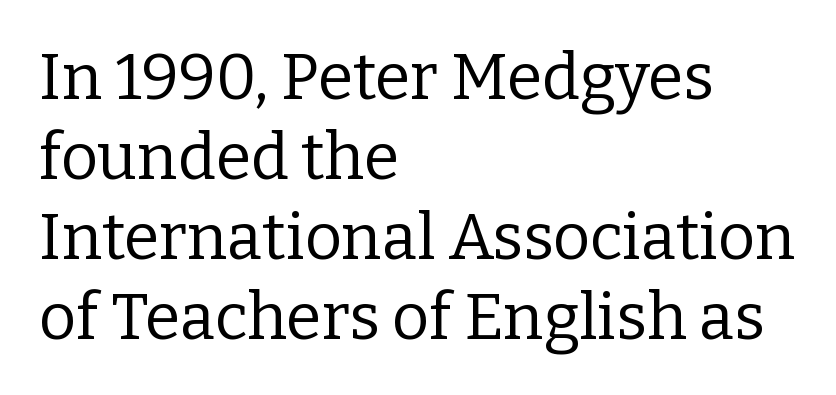
{"serif": "yes", "italic": "no", "bold": "no", "weight": "regular", "width": "normal", "stroke_contrast": "low", "x_height": "medium", "monospaced": "no", "underline": "no", "align": "left", "line_spacing": "normal", "line_spacing_ratio": 1.25, "letter_spacing": "normal", "letter_spacing_em": 0.0, "glyph_px": 64}
